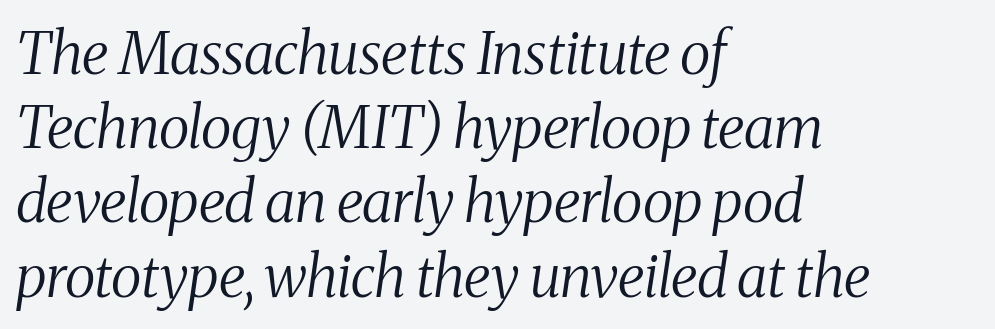
Only glyphs here, with clear space below each row. Each line starts at the same left margin while the right side varies. Standard letterfit; no display-style spreading of the glyphs. This is oblique type, the kind used for emphasis or titles. Think of a printed novel: that variable character pitch is what you see here. The rendering shows small feet on the letterforms — a serif design.
